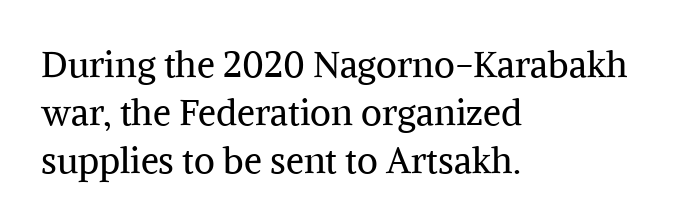
Q: Is the text bold? A: No.
Q: Is the text italic (slanted)? A: No, it is upright.
Q: Is the typeface a serif or a sans-serif typeface? A: Serif.
Q: Is the text underlined? A: No.
Q: How is the paragraph aligned? A: Left-aligned.
Q: Is the spacing between letters normal or unusually wide? A: Normal.
Q: Is the spacing between lines tight, normal or loose? A: Normal.
Q: Width (condensed, normal, or wide)? A: Normal.
Q: Stroke contrast? A: Medium.
Q: x-height? A: Medium.
Q: Monospaced? A: No.
